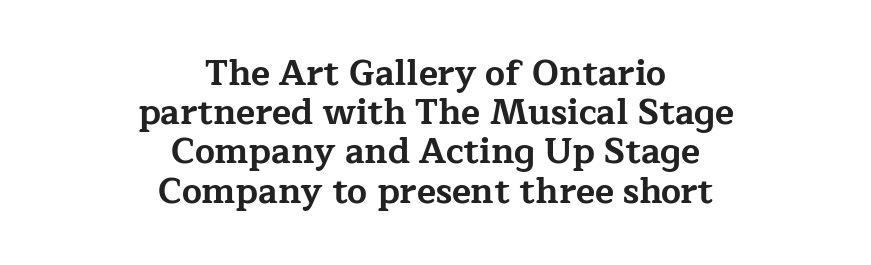
Q: Is the text bold? A: Yes.
Q: Is the text italic (slanted)? A: No, it is upright.
Q: Is the typeface a serif or a sans-serif typeface? A: Serif.
Q: Is the text underlined? A: No.
Q: How is the paragraph aligned? A: Centered.
Q: Is the spacing between letters normal or unusually wide? A: Normal.
Q: Is the spacing between lines tight, normal or loose? A: Tight.
Q: Width (condensed, normal, or wide)? A: Wide.
Q: Stroke contrast? A: Low.
Q: x-height? A: Medium.
Q: Monospaced? A: No.
